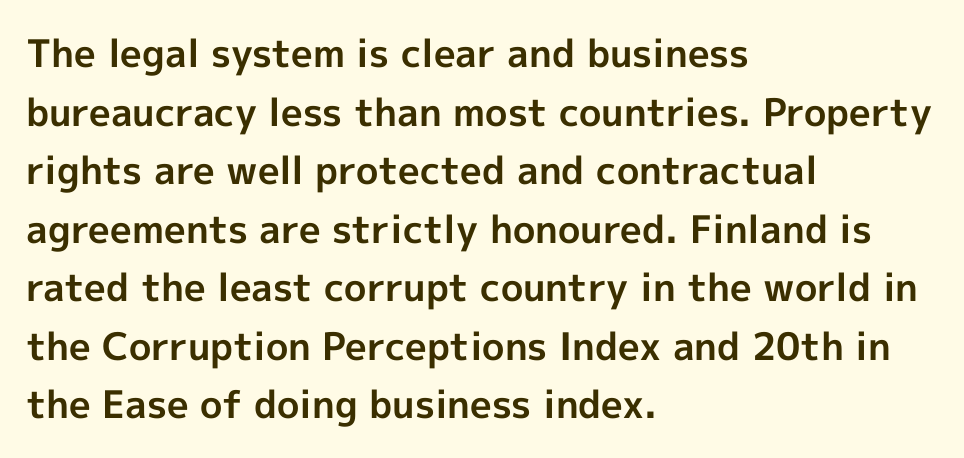
Q: Is the text bold? A: Yes.
Q: Is the text italic (slanted)? A: No, it is upright.
Q: Is the typeface a serif or a sans-serif typeface? A: Sans-serif.
Q: Is the text underlined? A: No.
Q: How is the paragraph aligned? A: Left-aligned.
Q: Is the spacing between letters normal or unusually wide? A: Normal.
Q: Is the spacing between lines tight, normal or loose? A: Normal.
Q: Width (condensed, normal, or wide)? A: Normal.
Q: x-height? A: Medium.
Q: Monospaced? A: No.
